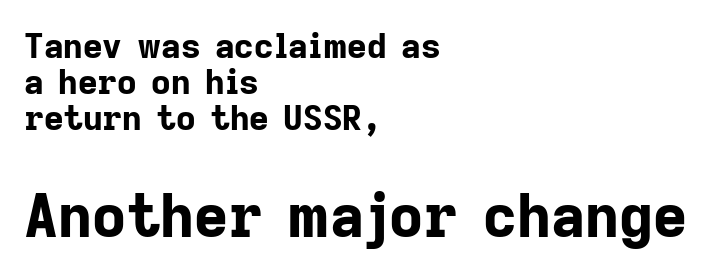
Q: Is the text bold? A: Yes.
Q: Is the text italic (slanted)? A: No, it is upright.
Q: Is the typeface a serif or a sans-serif typeface? A: Sans-serif.
Q: Is the text underlined? A: No.
Q: How is the paragraph aligned? A: Left-aligned.
Q: Is the spacing between letters normal or unusually wide? A: Normal.
Q: Is the spacing between lines tight, normal or loose? A: Tight.
Q: Which block of text is set in a larger size, the first (top) or the second (bottom)? A: The second (bottom) one.
Q: Width (condensed, normal, or wide)? A: Normal.
Q: Stroke contrast? A: Low.
Q: x-height? A: Medium.
Q: Monospaced? A: No.
